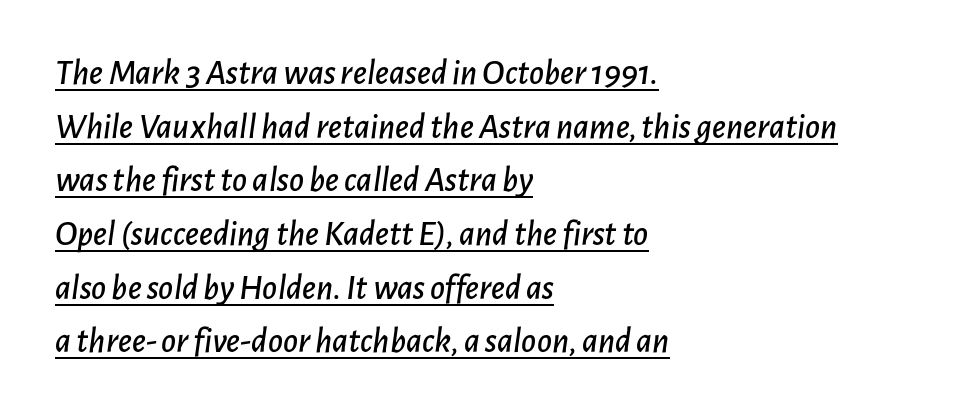
Q: Is the text italic (slanted)? A: Yes, it leans right by about 7 degrees.
Q: Is the text underlined? A: Yes.
Q: How is the paragraph aligned? A: Left-aligned.
Q: Is the spacing between letters normal or unusually wide? A: Normal.
Q: Is the spacing between lines tight, normal or loose? A: Normal.
Q: Width (condensed, normal, or wide)? A: Normal.
Q: Stroke contrast? A: Low.
Q: x-height? A: Medium.
Q: Monospaced? A: No.
